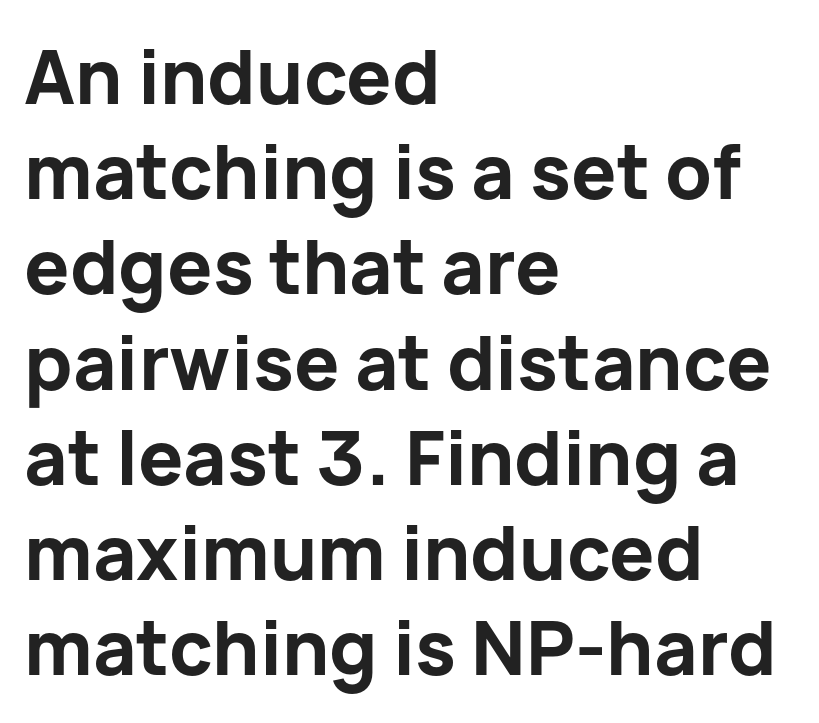
The image shows 75 px bold sans-serif type, upright; set left-aligned, normal line spacing (1.27x), normal letter spacing, not underlined; low stroke contrast and a medium x-height.
